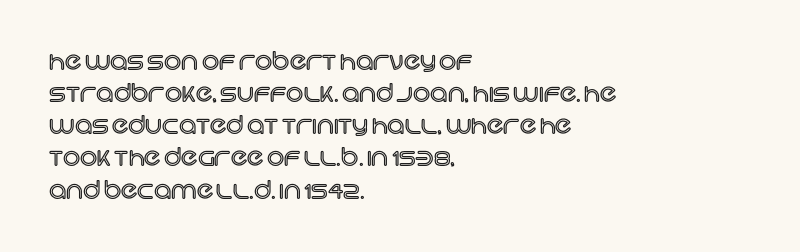
The image shows 24 px text type, upright; set left-aligned, normal line spacing (1.34x), normal letter spacing, not underlined.
